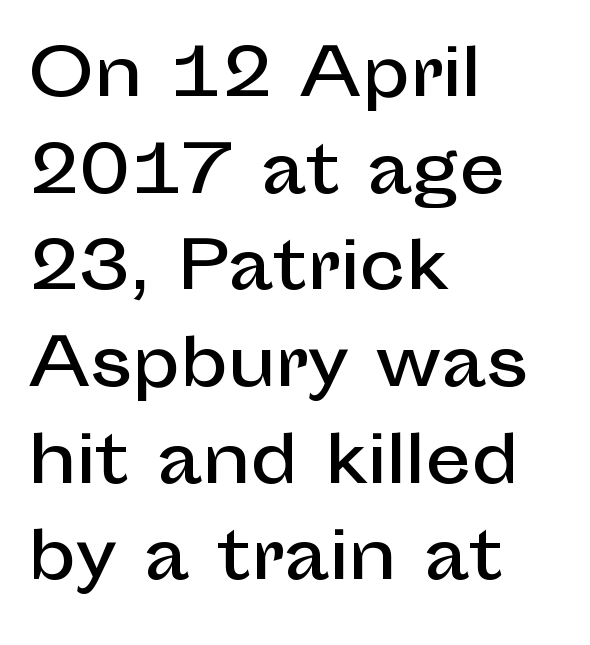
Q: Is the text italic (slanted)? A: No, it is upright.
Q: Is the typeface a serif or a sans-serif typeface? A: Sans-serif.
Q: Is the text underlined? A: No.
Q: How is the paragraph aligned? A: Left-aligned.
Q: Is the spacing between letters normal or unusually wide? A: Normal.
Q: Is the spacing between lines tight, normal or loose? A: Normal.
Q: Width (condensed, normal, or wide)? A: Normal.
Q: Stroke contrast? A: Low.
Q: x-height? A: Medium.
Q: Monospaced? A: No.
